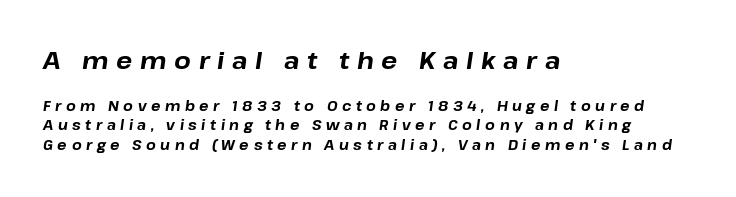
The whole block is typeset with a tilt. Vertically, the passage feels balanced, rows spaced as you'd expect. Teacher's note: observe the even left margin — that is flush-left alignment. These two chunks differ in scale, with the top chunk taking the larger measure.
